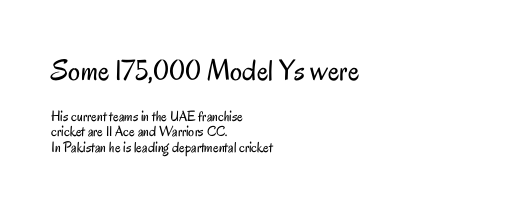
The image shows 30 px regular-weight, condensed sans-serif type, upright; set left-aligned, tight line spacing (1.03x), normal letter spacing, not underlined; the first (top) block is 2.0x larger; low stroke contrast and a small x-height.
